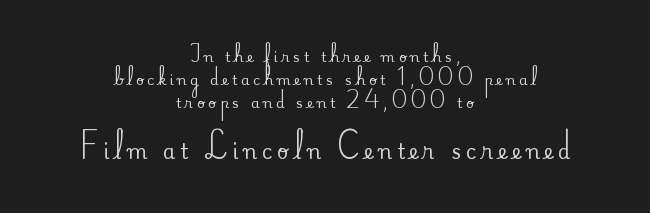
Q: Is the text italic (slanted)? A: No, it is upright.
Q: Is the text underlined? A: No.
Q: How is the paragraph aligned? A: Centered.
Q: Is the spacing between letters normal or unusually wide? A: Unusually wide.
Q: Is the spacing between lines tight, normal or loose? A: Normal.
Q: Which block of text is set in a larger size, the first (top) or the second (bottom)? A: The second (bottom) one.
